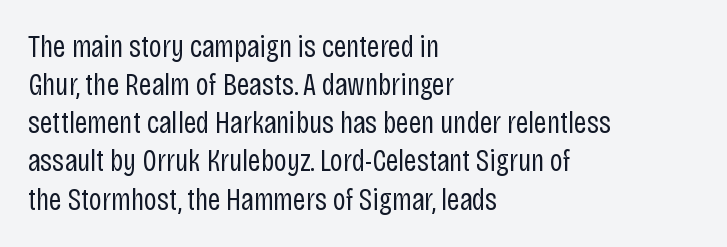
The image shows 31 px regular-weight, condensed sans-serif type, upright; set left-aligned, line spacing 1.23x, normal letter spacing, not underlined; low stroke contrast and a large x-height.
